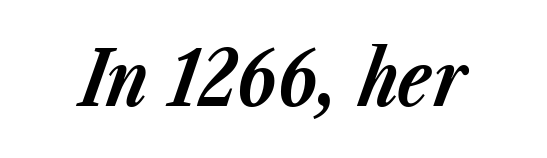
Looking at the ascenders, they clearly lean. Inter-character spacing is left at the font's built-in metrics. Thick stems and heavy bowls — unmistakably bold. Unmarked baselines from the first word to the last. Spacing verdict: proportional, widths tailored to each character.
